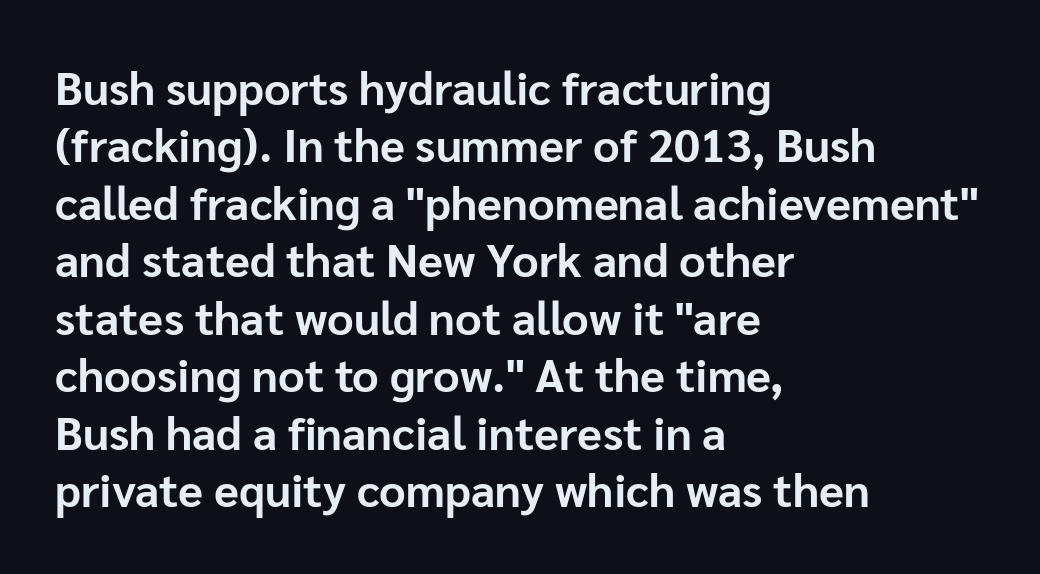
{"serif": "no", "italic": "no", "bold": "yes", "weight": "bold", "width": "normal", "stroke_contrast": "low", "x_height": "medium", "monospaced": "no", "underline": "no", "align": "left", "line_spacing": "normal", "line_spacing_ratio": 1.25, "letter_spacing": "normal", "letter_spacing_em": 0.0, "glyph_px": 46}
